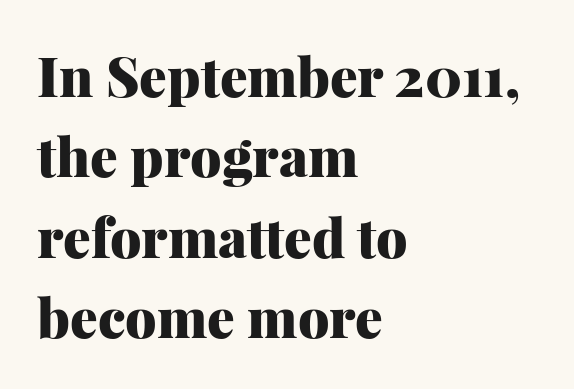
Q: Is the text bold? A: Yes.
Q: Is the text italic (slanted)? A: No, it is upright.
Q: Is the typeface a serif or a sans-serif typeface? A: Serif.
Q: Is the text underlined? A: No.
Q: How is the paragraph aligned? A: Left-aligned.
Q: Is the spacing between letters normal or unusually wide? A: Normal.
Q: Is the spacing between lines tight, normal or loose? A: Normal.
Q: Width (condensed, normal, or wide)? A: Normal.
Q: Stroke contrast? A: Medium.
Q: x-height? A: Medium.
Q: Monospaced? A: No.
